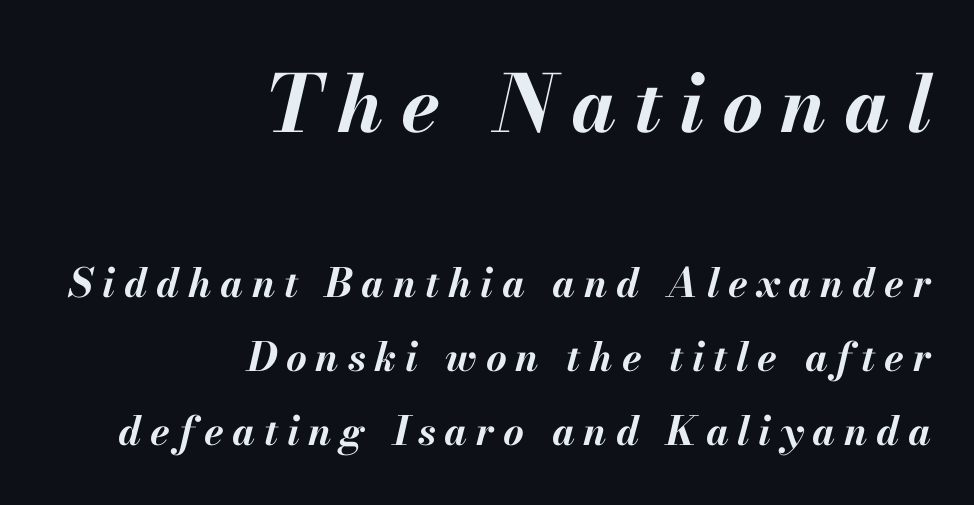
The image shows 79 px bold type, italic (leaning right); set right-aligned, line spacing 1.85x, unusually wide letter spacing (+0.22 em), not underlined; the first (top) block is 1.98x larger; medium stroke contrast and a small x-height.
